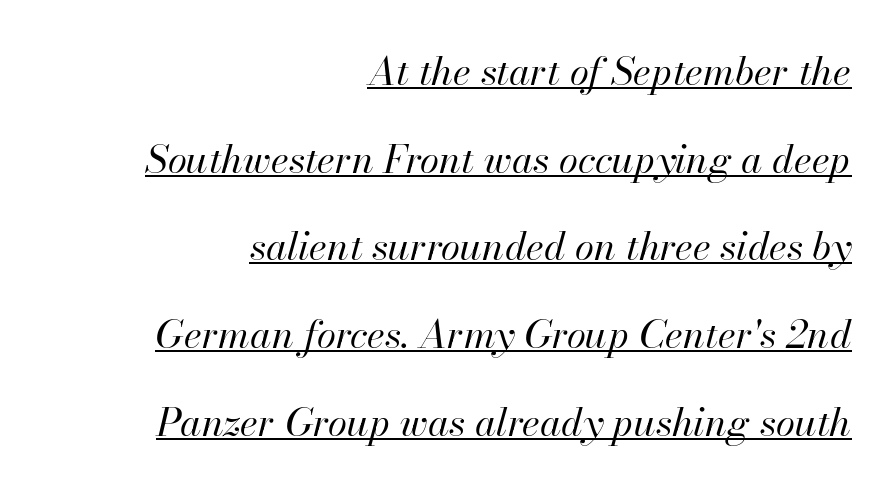
{"italic": "yes", "lean": "right", "slant_degrees": 13, "bold": "no", "weight": "regular", "width": "normal", "stroke_contrast": "high", "x_height": "small", "monospaced": "no", "underline": "yes", "align": "right", "line_spacing": "loose", "line_spacing_ratio": 2.25, "letter_spacing": "normal", "letter_spacing_em": 0.0, "glyph_px": 39}
